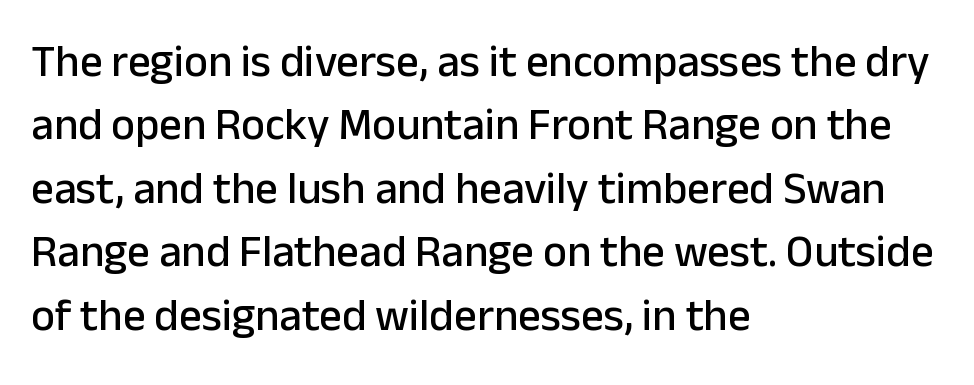
The image shows 45 px sans-serif type, upright; set left-aligned, normal line spacing (1.41x), normal letter spacing, not underlined; low stroke contrast and a medium x-height.
